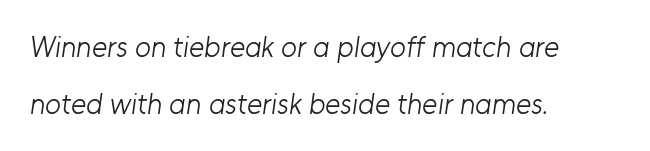
{"serif": "no", "bold": "no", "weight": "light", "width": "normal", "stroke_contrast": "low", "x_height": "medium", "monospaced": "no", "underline": "no", "align": "left", "line_spacing": "loose", "line_spacing_ratio": 1.96, "letter_spacing": "normal", "letter_spacing_em": 0.0, "glyph_px": 29}
